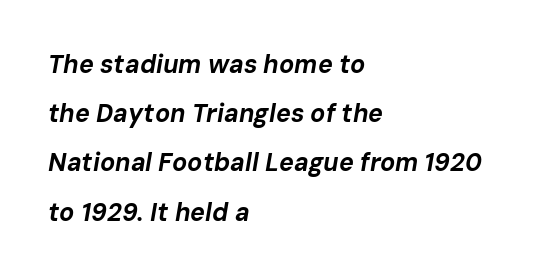
{"italic": "yes", "lean": "right", "slant_degrees": 10, "bold": "yes", "underline": "no", "align": "left", "line_spacing": "loose", "line_spacing_ratio": 1.97, "letter_spacing": "normal", "letter_spacing_em": 0.0, "glyph_px": 25}
